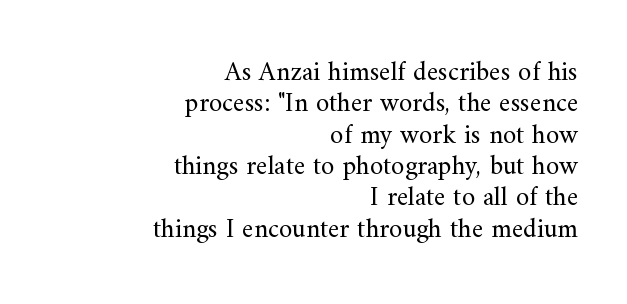
{"italic": "no", "bold": "no", "underline": "no", "align": "right", "line_spacing_ratio": 1.16, "letter_spacing": "normal", "letter_spacing_em": 0.0, "glyph_px": 27}
